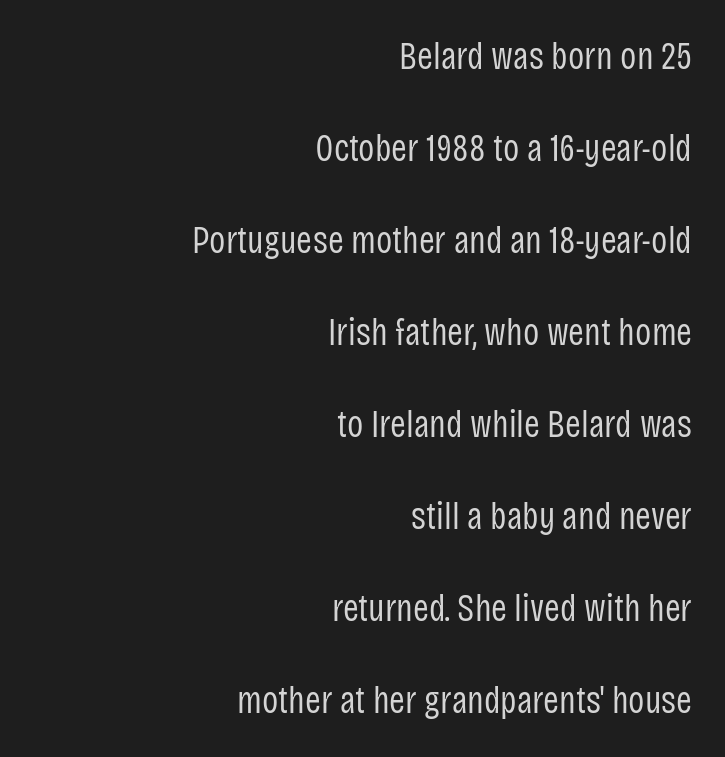
Q: Is the text bold? A: No.
Q: Is the text italic (slanted)? A: No, it is upright.
Q: Is the typeface a serif or a sans-serif typeface? A: Sans-serif.
Q: Is the text underlined? A: No.
Q: How is the paragraph aligned? A: Right-aligned.
Q: Is the spacing between letters normal or unusually wide? A: Normal.
Q: Is the spacing between lines tight, normal or loose? A: Loose.
Q: Width (condensed, normal, or wide)? A: Condensed.
Q: Stroke contrast? A: Low.
Q: x-height? A: Large.
Q: Monospaced? A: No.
